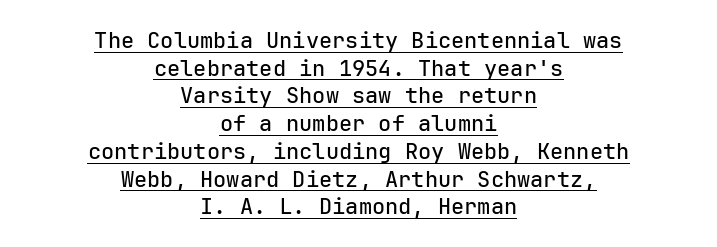
The image shows 22 px text type, upright; set centered, normal line spacing (1.26x), normal letter spacing, underlined.
